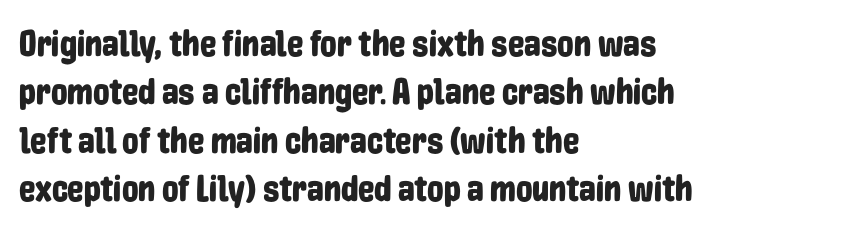
Vertical strokes here are truly vertical. These lines are composed in type without serifs. Here the designer chose a conventional face with non-uniform glyph widths. In terms of letterspacing, this is plain default setting.
